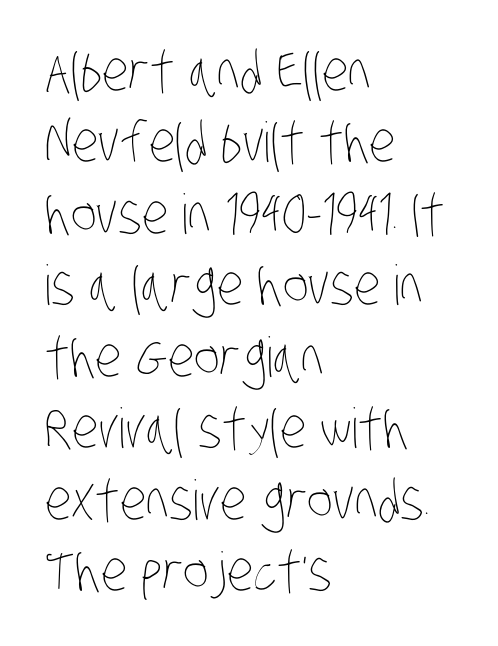
{"bold": "no", "weight": "thin", "width": "condensed", "stroke_contrast": "low", "x_height": "large", "monospaced": "no", "underline": "no", "align": "left", "line_spacing": "normal", "line_spacing_ratio": 1.3, "letter_spacing": "normal", "letter_spacing_em": 0.0, "glyph_px": 55}
